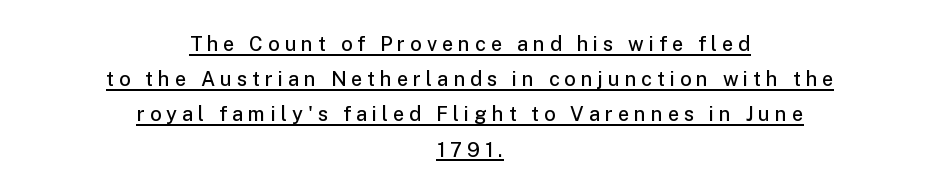
Q: Is the text bold? A: Semi-bold.
Q: Is the text italic (slanted)? A: No, it is upright.
Q: Is the text underlined? A: Yes.
Q: How is the paragraph aligned? A: Centered.
Q: Is the spacing between letters normal or unusually wide? A: Unusually wide.
